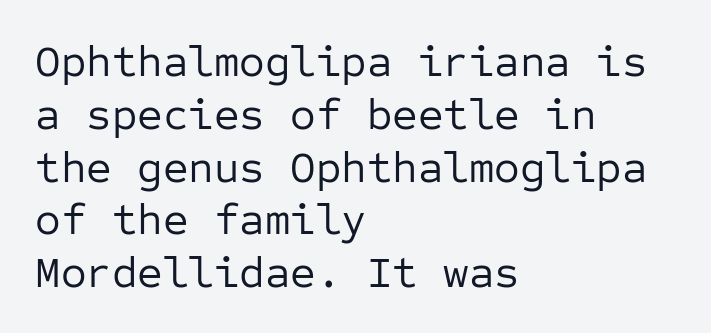
Quick note: underline off. The passage shown is not bold in any degree. The gaps between neighbouring characters are ordinary and unremarkable. These lines are rendered in a fixed-pitch font.
